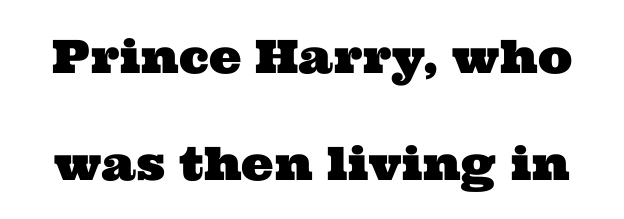
The image shows 46 px wide serif type; set loose line spacing (2.32x), normal letter spacing, not underlined; medium stroke contrast and a medium x-height.
